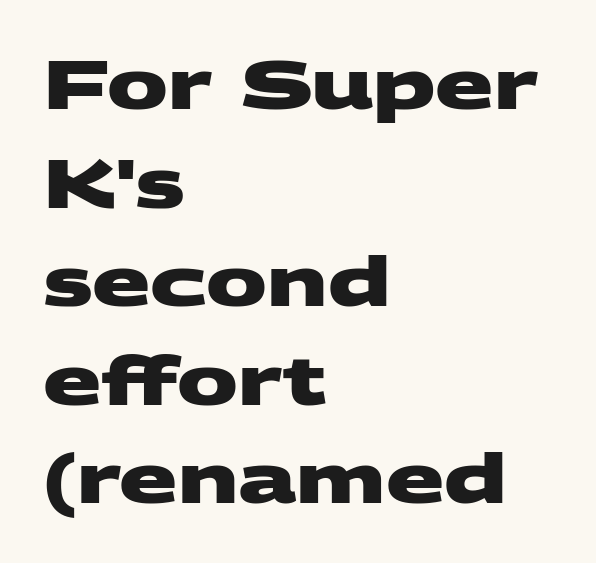
No feet cap the strokes, marking this as sans-serif type. The lines are quadded left. Words appear dense and cohesive because spacing is normal. This sample keeps an unexceptional amount of space between lines. Character widths vary here, with narrow letters taking less room than wide ones. Plenty of ink on the page — the face is bold.
